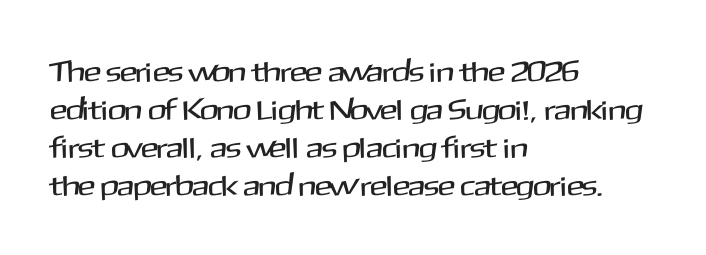
No word sits above an underline. If you drew a line through each stem, it would be perfectly vertical. Is this a fixed-width face? No — the glyphs have proportional, varying widths. These lines sit exactly where default settings would place them.
